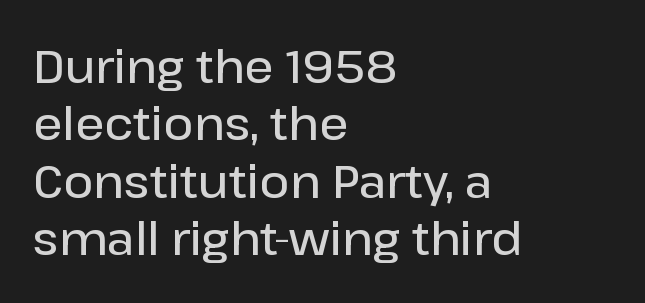
Q: Is the text bold? A: Semi-bold.
Q: Is the text italic (slanted)? A: No, it is upright.
Q: Is the typeface a serif or a sans-serif typeface? A: Sans-serif.
Q: Is the text underlined? A: No.
Q: How is the paragraph aligned? A: Left-aligned.
Q: Is the spacing between letters normal or unusually wide? A: Normal.
Q: Is the spacing between lines tight, normal or loose? A: Normal.
Q: Width (condensed, normal, or wide)? A: Normal.
Q: Stroke contrast? A: Low.
Q: x-height? A: Medium.
Q: Monospaced? A: No.
